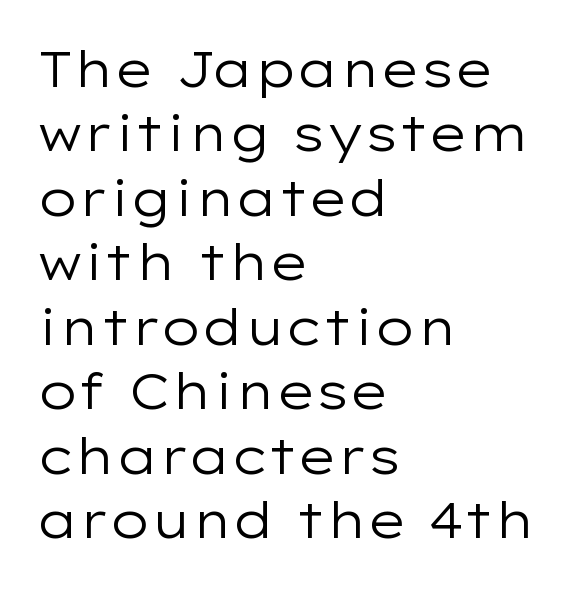
These lines were composed using upright roman letters. Spacing verdict: proportional, widths tailored to each character. Leading: standard. Each word holds together tightly as a unit, with standard inter-letter gaps.
